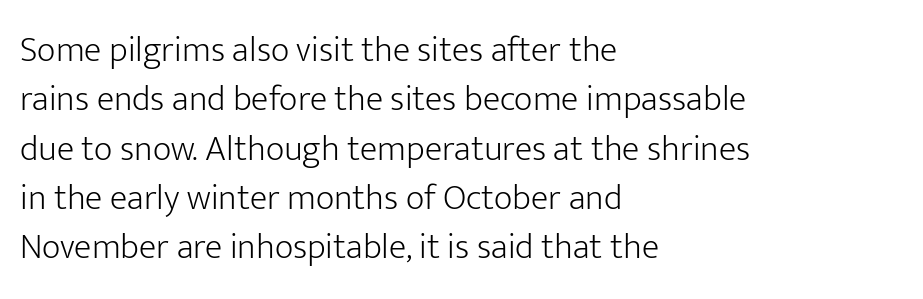
{"serif": "no", "italic": "no", "bold": "no", "weight": "light", "width": "normal", "stroke_contrast": "low", "x_height": "medium", "monospaced": "no", "underline": "no", "align": "left", "line_spacing": "normal", "line_spacing_ratio": 1.37, "letter_spacing": "normal", "letter_spacing_em": 0.0, "glyph_px": 36}
